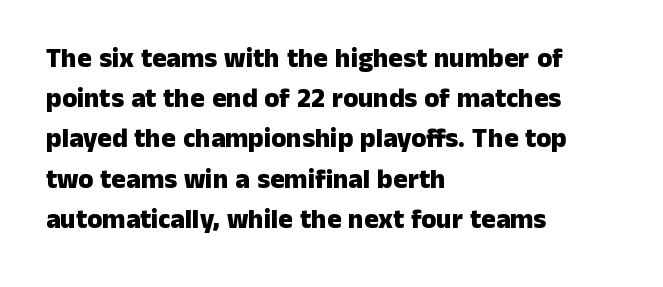
Q: Is the text bold? A: Yes.
Q: Is the text italic (slanted)? A: No, it is upright.
Q: Is the text underlined? A: No.
Q: How is the paragraph aligned? A: Left-aligned.
Q: Is the spacing between letters normal or unusually wide? A: Normal.
Q: Is the spacing between lines tight, normal or loose? A: Normal.
